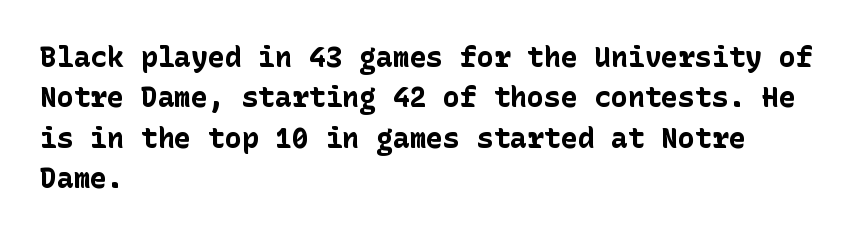
{"serif": "no", "italic": "no", "bold": "yes", "weight": "bold", "width": "normal", "stroke_contrast": "low", "x_height": "medium", "underline": "no", "align": "left", "line_spacing": "normal", "line_spacing_ratio": 1.44, "letter_spacing": "normal", "letter_spacing_em": 0.0, "glyph_px": 28}
